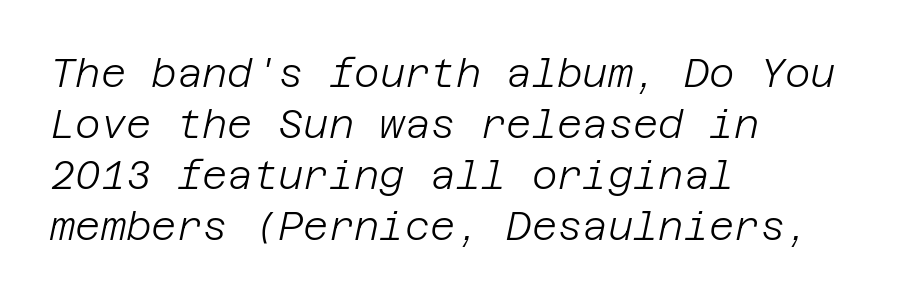
{"italic": "yes", "lean": "right", "slant_degrees": 12, "bold": "no", "weight": "light", "width": "normal", "stroke_contrast": "low", "x_height": "large", "underline": "no", "align": "left", "line_spacing": "normal", "line_spacing_ratio": 1.31, "letter_spacing": "normal", "letter_spacing_em": 0.0, "glyph_px": 39}
